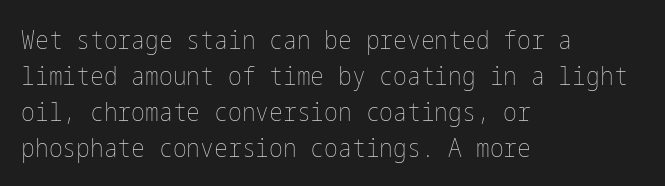
The image shows 26 px text type, upright; set left-aligned, normal line spacing (1.38x), normal letter spacing, not underlined.
